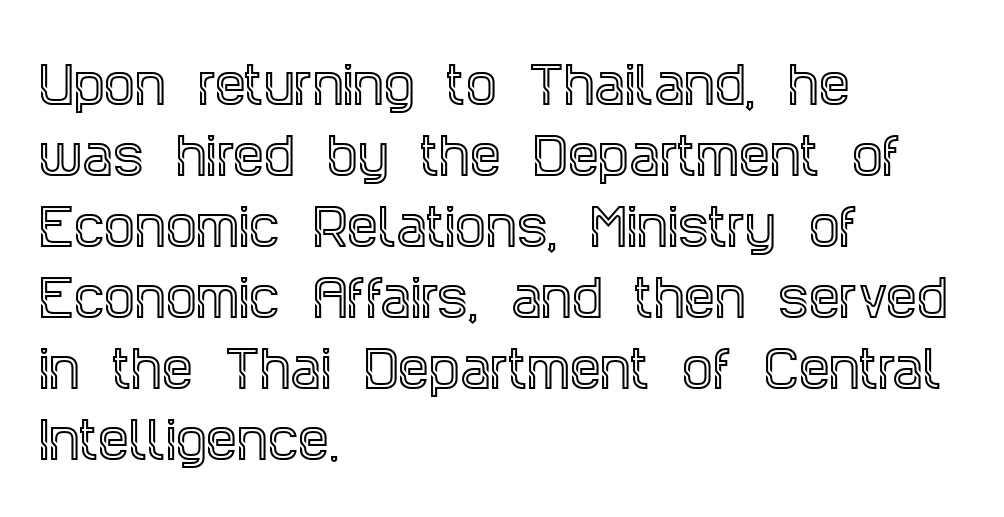
The image shows 49 px condensed serif type, upright; set left-aligned, normal line spacing (1.45x), normal letter spacing, not underlined; a large x-height.
